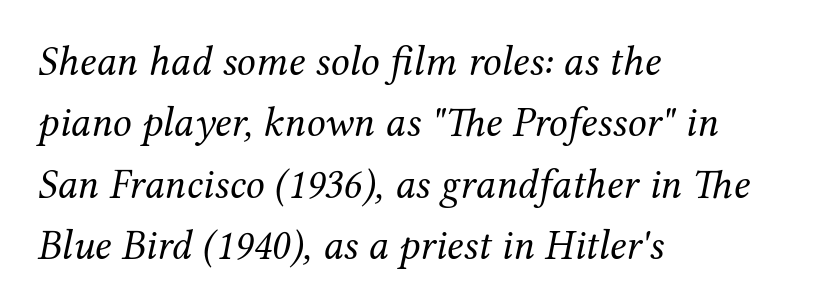
The image shows 42 px regular-weight serif type, italic (leaning right); set left-aligned, normal line spacing (1.46x), normal letter spacing, not underlined; medium stroke contrast and a medium x-height.
